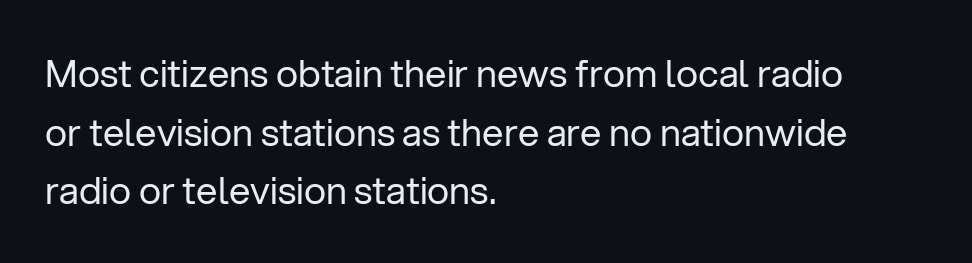
Q: Is the text bold? A: No.
Q: Is the text italic (slanted)? A: No, it is upright.
Q: Is the typeface a serif or a sans-serif typeface? A: Sans-serif.
Q: Is the text underlined? A: No.
Q: How is the paragraph aligned? A: Left-aligned.
Q: Is the spacing between letters normal or unusually wide? A: Normal.
Q: Is the spacing between lines tight, normal or loose? A: Normal.
Q: Width (condensed, normal, or wide)? A: Normal.
Q: Stroke contrast? A: Low.
Q: x-height? A: Medium.
Q: Monospaced? A: No.
